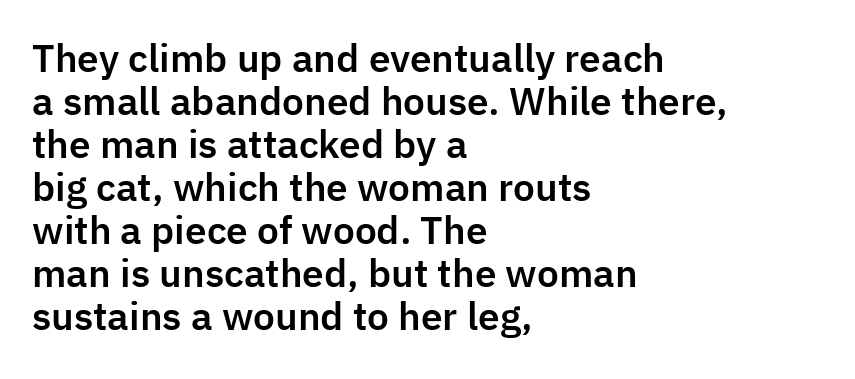
Letter spacing: default. Ordinary non-slanted type is in use. Check under the words: just untouched page. Note the varied advance widths — an 'i' is clearly narrower than an 'm'. One-word summary of the alignment: left.
